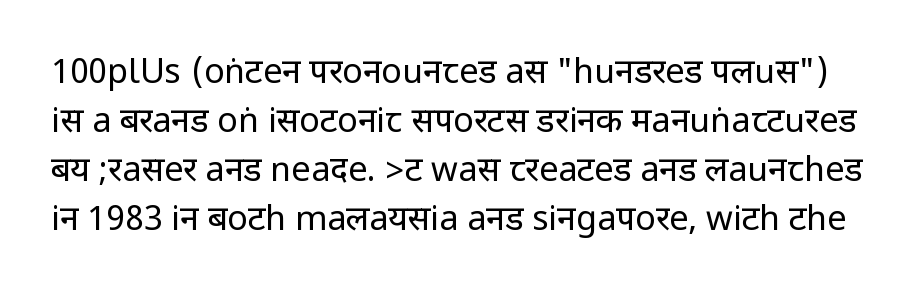
{"serif": "no", "italic": "no", "bold": "no", "weight": "regular", "width": "condensed", "stroke_contrast": "low", "underline": "no", "line_spacing": "normal", "line_spacing_ratio": 1.44, "letter_spacing": "normal", "letter_spacing_em": 0.0, "glyph_px": 34}
